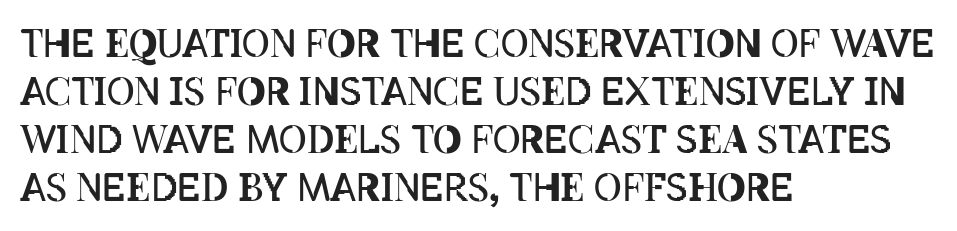
Q: Is the text bold? A: No.
Q: Is the text italic (slanted)? A: No, it is upright.
Q: Is the text underlined? A: No.
Q: How is the paragraph aligned? A: Left-aligned.
Q: Is the spacing between letters normal or unusually wide? A: Normal.
Q: Is the spacing between lines tight, normal or loose? A: Normal.
Q: Width (condensed, normal, or wide)? A: Condensed.
Q: Stroke contrast? A: Low.
Q: x-height? A: Large.
Q: Monospaced? A: No.
